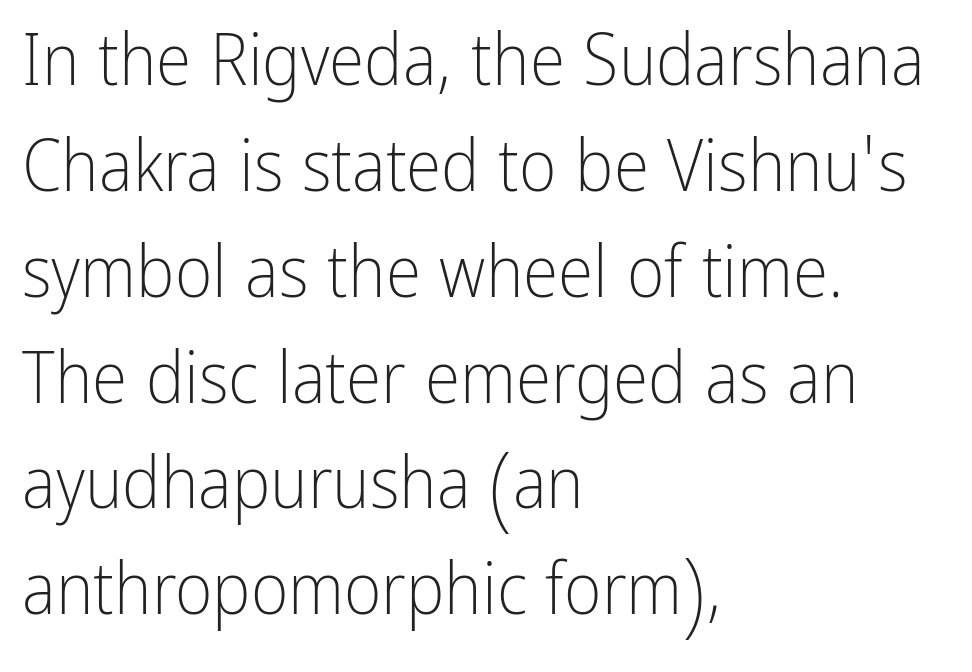
Q: Is the text bold? A: No.
Q: Is the text italic (slanted)? A: No, it is upright.
Q: Is the typeface a serif or a sans-serif typeface? A: Sans-serif.
Q: Is the text underlined? A: No.
Q: How is the paragraph aligned? A: Left-aligned.
Q: Is the spacing between letters normal or unusually wide? A: Normal.
Q: Is the spacing between lines tight, normal or loose? A: Normal.
Q: Width (condensed, normal, or wide)? A: Condensed.
Q: Stroke contrast? A: Low.
Q: x-height? A: Medium.
Q: Monospaced? A: No.
